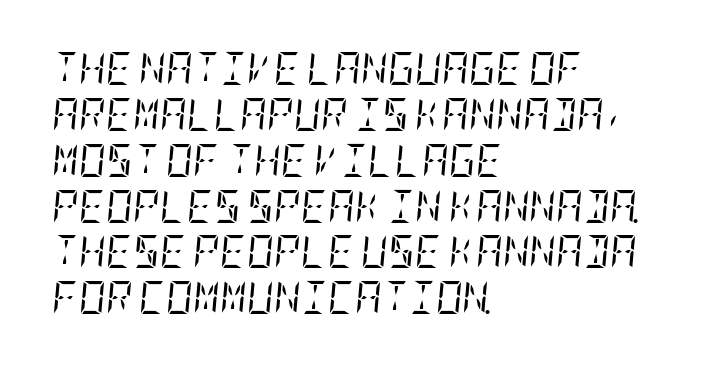
The image shows 33 px regular-weight, condensed serif type, italic (leaning right); set left-aligned, normal line spacing (1.39x), normal letter spacing, not underlined; low stroke contrast and a large x-height.
